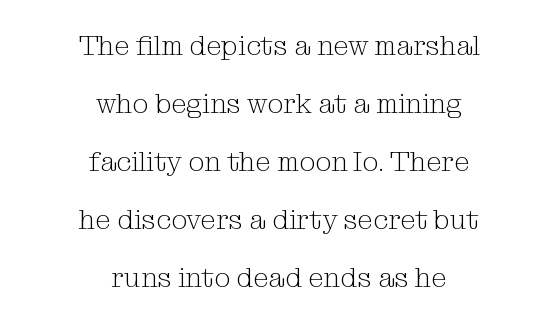
The image shows 28 px light serif type, upright; set centered, loose line spacing (2.07x), normal letter spacing, not underlined; medium stroke contrast and a medium x-height.
